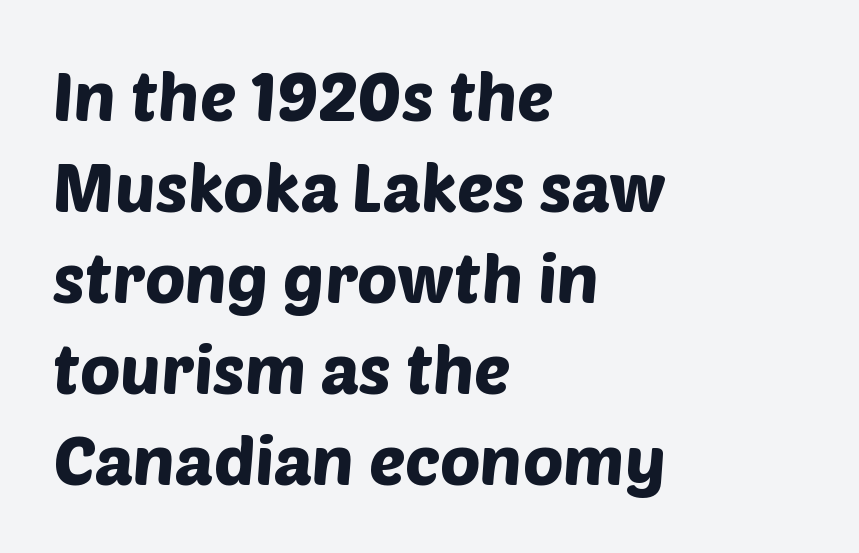
Note the varied advance widths — an 'i' is clearly narrower than an 'm'. The paragraph shown leans on its left margin. The zone under the glyphs is completely vacant. The face used here is rendered with its standard letterfit. Typographically, this falls in the sans-serif category.
